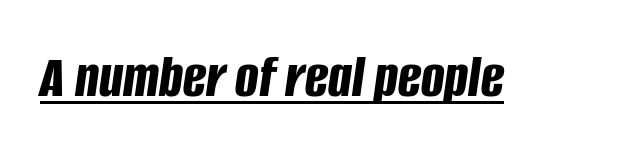
The image shows 62 px bold, condensed type, italic (leaning right); set normal letter spacing, underlined; low stroke contrast and a large x-height.
